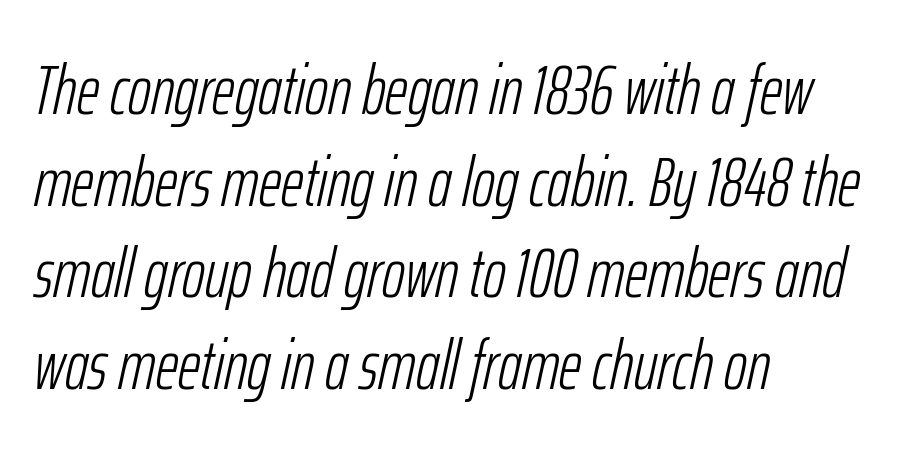
{"italic": "yes", "lean": "right", "slant_degrees": 12, "bold": "no", "weight": "light", "width": "condensed", "stroke_contrast": "low", "x_height": "medium", "monospaced": "no", "underline": "no", "align": "left", "line_spacing": "normal", "line_spacing_ratio": 1.31, "letter_spacing": "normal", "letter_spacing_em": 0.0, "glyph_px": 70}
